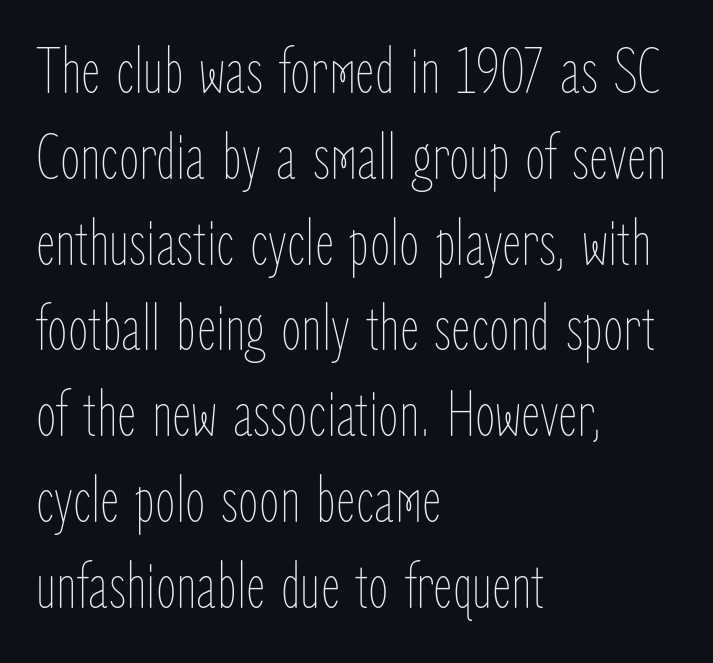
{"italic": "no", "bold": "no", "weight": "thin", "width": "condensed", "stroke_contrast": "low", "x_height": "medium", "monospaced": "no", "underline": "no", "align": "left", "line_spacing": "normal", "line_spacing_ratio": 1.3, "letter_spacing": "normal", "letter_spacing_em": 0.0, "glyph_px": 66}
